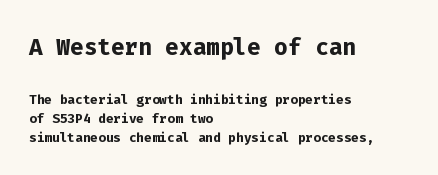
{"serif": "no", "italic": "no", "bold": "yes", "weight": "semibold", "width": "normal", "stroke_contrast": "low", "x_height": "medium", "monospaced": "yes", "underline": "no", "align": "left", "line_spacing": "tight", "line_spacing_ratio": 1.06, "letter_spacing": "normal", "letter_spacing_em": 0.0, "larger_block": "first", "size_ratio": 1.78, "glyph_px": 32}
